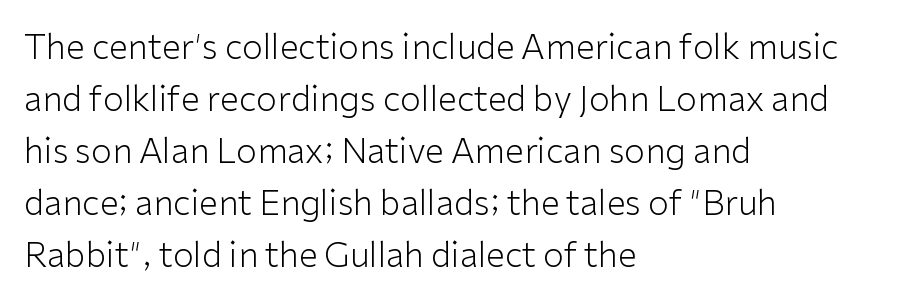
The image shows 34 px light sans-serif type, upright; set left-aligned, normal line spacing (1.53x), normal letter spacing, not underlined; low stroke contrast and a medium x-height.
